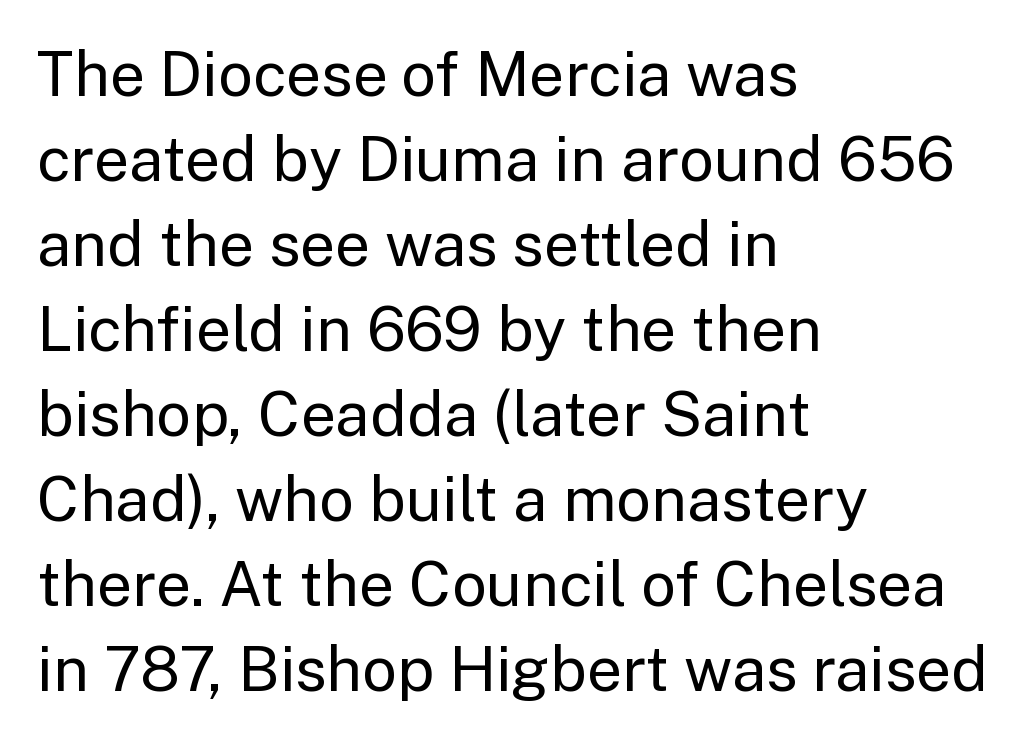
Q: Is the text bold? A: No.
Q: Is the text italic (slanted)? A: No, it is upright.
Q: Is the typeface a serif or a sans-serif typeface? A: Sans-serif.
Q: Is the text underlined? A: No.
Q: How is the paragraph aligned? A: Left-aligned.
Q: Is the spacing between letters normal or unusually wide? A: Normal.
Q: Is the spacing between lines tight, normal or loose? A: Normal.
Q: Width (condensed, normal, or wide)? A: Normal.
Q: Stroke contrast? A: Low.
Q: x-height? A: Medium.
Q: Monospaced? A: No.
